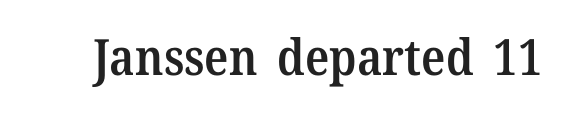
Q: Is the text bold? A: Semi-bold.
Q: Is the text italic (slanted)? A: No, it is upright.
Q: Is the typeface a serif or a sans-serif typeface? A: Serif.
Q: Is the text underlined? A: No.
Q: Is the spacing between letters normal or unusually wide? A: Normal.
Q: Width (condensed, normal, or wide)? A: Normal.
Q: Stroke contrast? A: Medium.
Q: x-height? A: Medium.
Q: Monospaced? A: No.
